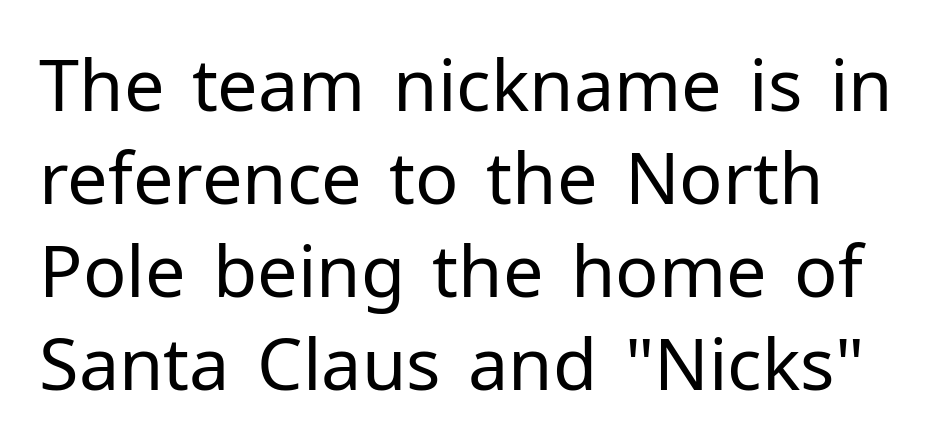
{"serif": "no", "italic": "no", "bold": "no", "weight": "regular", "width": "normal", "stroke_contrast": "low", "x_height": "medium", "monospaced": "no", "underline": "no", "line_spacing": "normal", "line_spacing_ratio": 1.29, "letter_spacing": "normal", "letter_spacing_em": 0.0, "glyph_px": 72}
